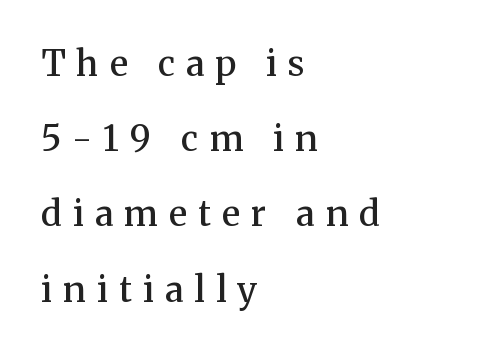
Q: Is the text bold? A: Semi-bold.
Q: Is the text italic (slanted)? A: No, it is upright.
Q: Is the typeface a serif or a sans-serif typeface? A: Serif.
Q: Is the text underlined? A: No.
Q: How is the paragraph aligned? A: Left-aligned.
Q: Is the spacing between letters normal or unusually wide? A: Unusually wide.
Q: Is the spacing between lines tight, normal or loose? A: Loose.
Q: Width (condensed, normal, or wide)? A: Normal.
Q: Stroke contrast? A: Medium.
Q: x-height? A: Medium.
Q: Monospaced? A: No.
